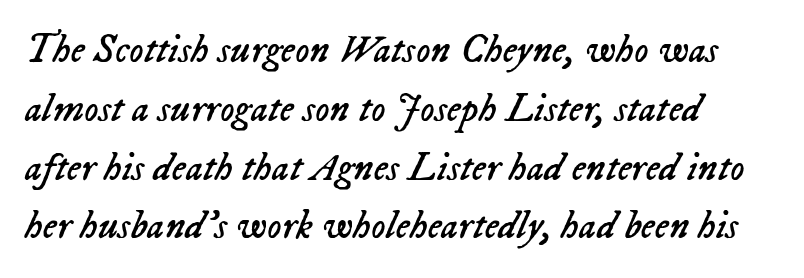
{"italic": "yes", "lean": "right", "slant_degrees": 23, "bold": "no", "weight": "regular", "width": "normal", "stroke_contrast": "low", "x_height": "medium", "monospaced": "no", "underline": "no", "align": "left", "line_spacing": "normal", "line_spacing_ratio": 1.47, "letter_spacing": "normal", "letter_spacing_em": 0.0, "glyph_px": 40}
